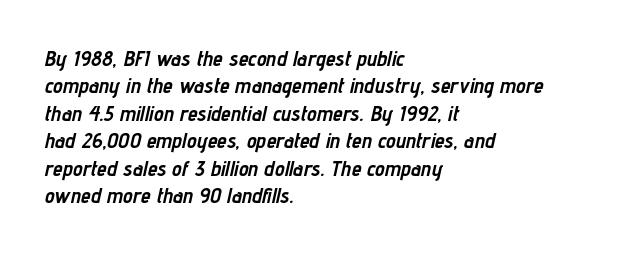
Looking at the ascenders, they clearly lean. Line starts are locked; line ends wander. The face used here is rendered with its standard letterfit. Regular leading. This is heavy type, rendered in bold.
